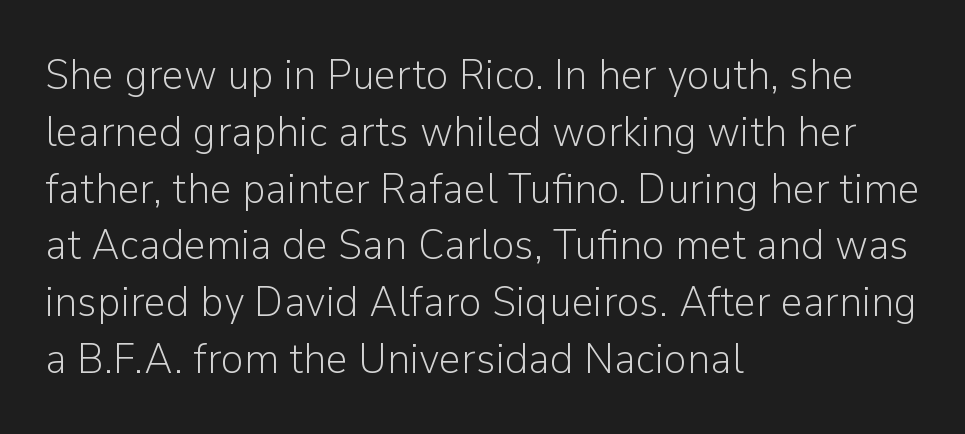
Q: Is the text bold? A: No.
Q: Is the text italic (slanted)? A: No, it is upright.
Q: Is the typeface a serif or a sans-serif typeface? A: Sans-serif.
Q: Is the text underlined? A: No.
Q: How is the paragraph aligned? A: Left-aligned.
Q: Is the spacing between letters normal or unusually wide? A: Normal.
Q: Is the spacing between lines tight, normal or loose? A: Normal.
Q: Width (condensed, normal, or wide)? A: Normal.
Q: Stroke contrast? A: Low.
Q: x-height? A: Medium.
Q: Monospaced? A: No.
